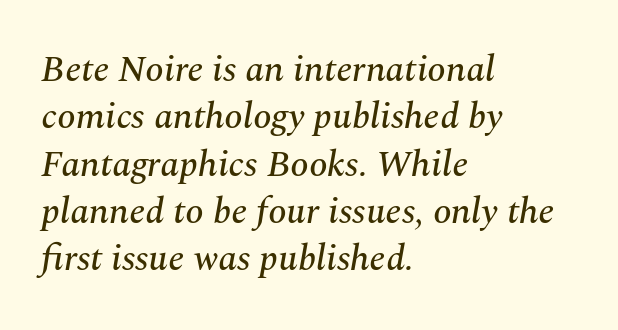
{"serif": "yes", "italic": "yes", "lean": "right", "slant_degrees": 10, "width": "normal", "stroke_contrast": "medium", "x_height": "medium", "monospaced": "no", "underline": "no", "align": "left", "line_spacing": "normal", "line_spacing_ratio": 1.28, "letter_spacing": "normal", "letter_spacing_em": 0.0, "glyph_px": 37}
